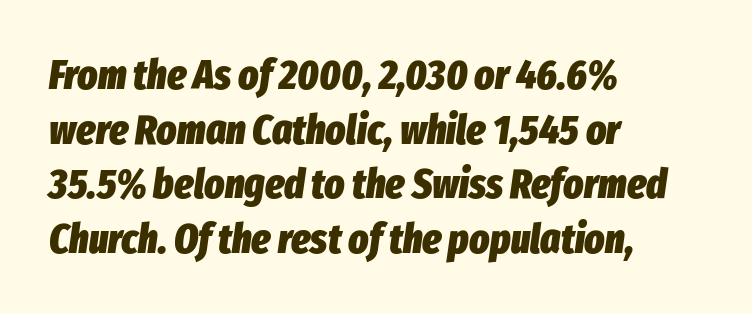
The image shows 42 px heavy, condensed type, italic (leaning right); set left-aligned, normal line spacing (1.3x), normal letter spacing, not underlined; low stroke contrast and a medium x-height.
